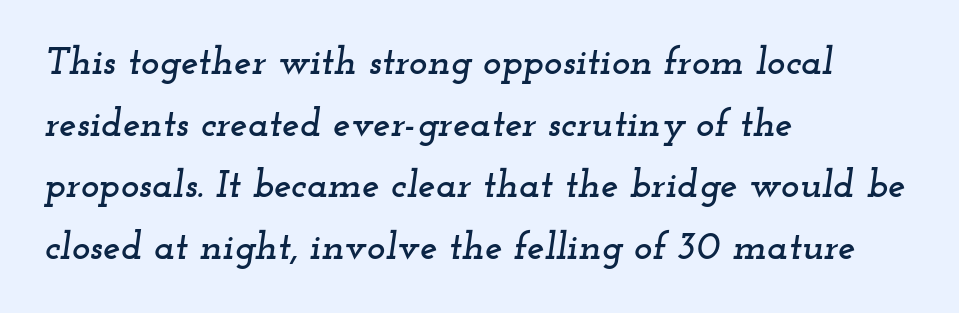
Q: Is the text italic (slanted)? A: Yes, it leans right by about 12 degrees.
Q: Is the typeface a serif or a sans-serif typeface? A: Serif.
Q: Is the text underlined? A: No.
Q: How is the paragraph aligned? A: Left-aligned.
Q: Is the spacing between letters normal or unusually wide? A: Normal.
Q: Is the spacing between lines tight, normal or loose? A: Normal.
Q: Width (condensed, normal, or wide)? A: Wide.
Q: Stroke contrast? A: Low.
Q: x-height? A: Small.
Q: Monospaced? A: No.
